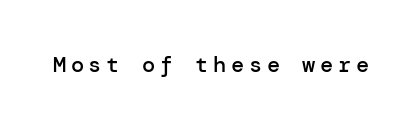
Q: Is the text bold? A: Semi-bold.
Q: Is the text italic (slanted)? A: No, it is upright.
Q: Is the text underlined? A: No.
Q: Is the spacing between letters normal or unusually wide? A: Unusually wide.
